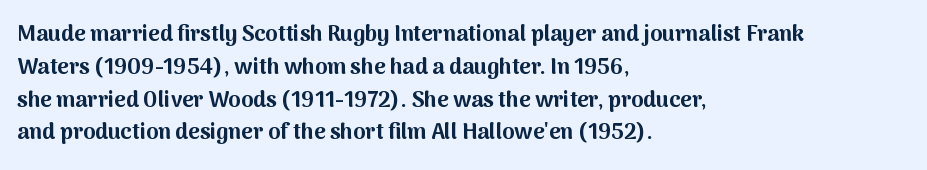
{"italic": "no", "bold": "yes", "underline": "no", "align": "left", "line_spacing": "normal", "line_spacing_ratio": 1.49, "letter_spacing": "normal", "letter_spacing_em": 0.0, "glyph_px": 22}
